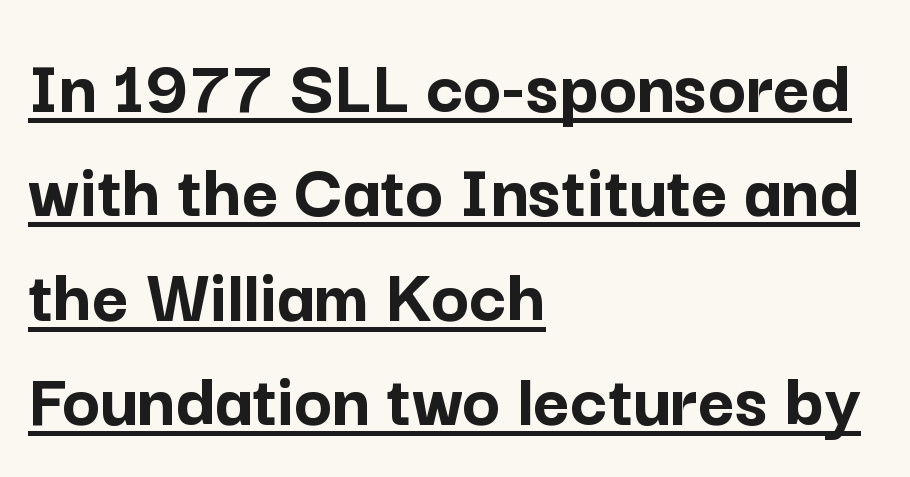
The image shows 79 px semibold sans-serif type, upright; set left-aligned, normal line spacing (1.32x), normal letter spacing, underlined; low stroke contrast and a medium x-height.
